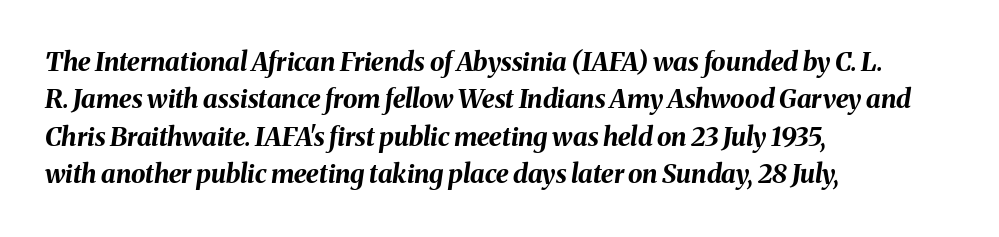
A student would call this left alignment; a typographer would say flush left, rag right. The words here are not underlined. Heavy-handed strokes throughout: this text is bold. Tracking here is standard; glyphs follow each other at the usual distance. The vertical gap from one line to the next is medium. Notice how the stems are inclined rather than vertical — that's the hallmark of italics.
